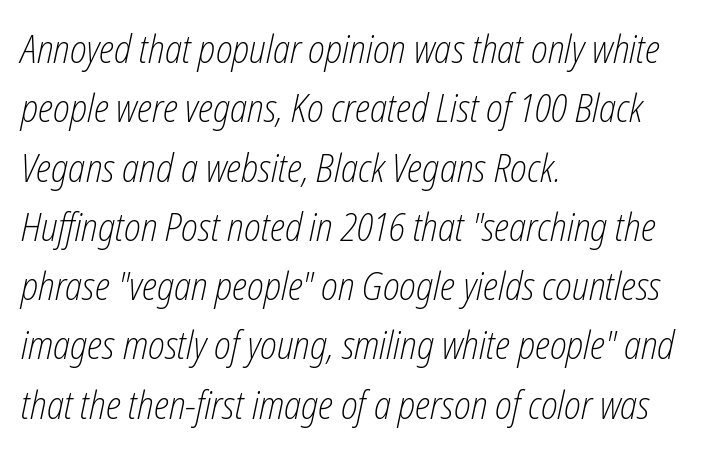
{"italic": "yes", "lean": "right", "slant_degrees": 12, "bold": "no", "weight": "light", "width": "condensed", "stroke_contrast": "low", "x_height": "medium", "monospaced": "no", "underline": "no", "align": "left", "line_spacing": "normal", "line_spacing_ratio": 1.52, "letter_spacing": "normal", "letter_spacing_em": 0.0, "glyph_px": 39}
